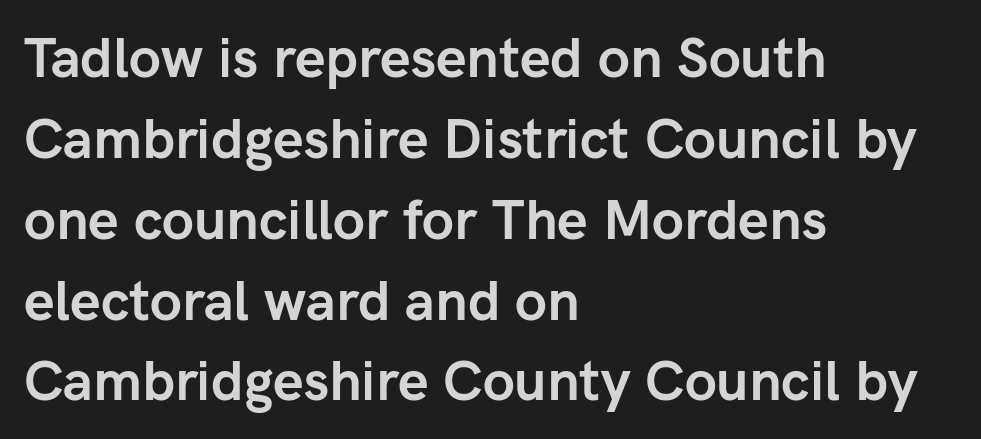
A typesetter would call this proportional, since set widths differ per character. The passage shown stacks its lines at a standard gap. The specimen reads as upright at a glance. Honestly, the letter spacing is just normal — you wouldn't notice it. The typesetter chose a ragged-right arrangement here. The passage shown is typeset with a sans-serif family.
